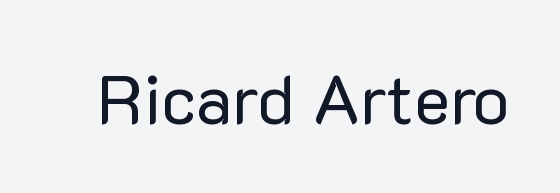
Q: Is the text bold? A: No.
Q: Is the text italic (slanted)? A: No, it is upright.
Q: Is the typeface a serif or a sans-serif typeface? A: Sans-serif.
Q: Is the text underlined? A: No.
Q: Is the spacing between letters normal or unusually wide? A: Normal.
Q: Width (condensed, normal, or wide)? A: Normal.
Q: Stroke contrast? A: Low.
Q: x-height? A: Medium.
Q: Monospaced? A: No.
